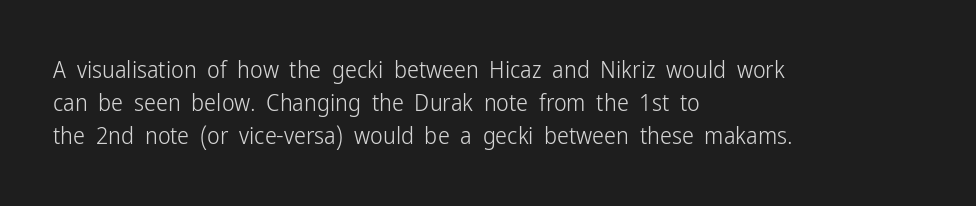
{"italic": "no", "bold": "no", "underline": "no", "align": "left", "line_spacing": "normal", "line_spacing_ratio": 1.38, "letter_spacing": "normal", "letter_spacing_em": 0.0, "glyph_px": 24}
